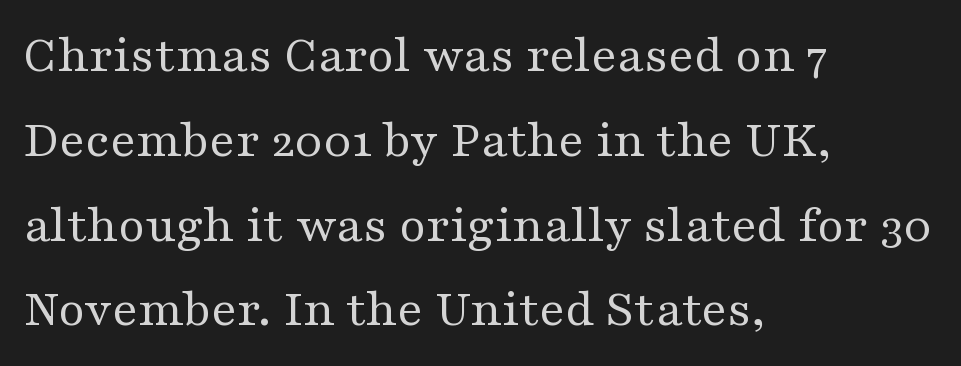
{"serif": "yes", "italic": "no", "bold": "no", "weight": "regular", "width": "wide", "stroke_contrast": "medium", "x_height": "medium", "monospaced": "no", "underline": "no", "align": "left", "line_spacing": "normal", "line_spacing_ratio": 1.57, "letter_spacing": "normal", "letter_spacing_em": 0.0, "glyph_px": 54}
